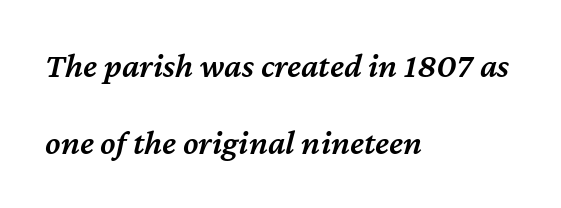
The image shows 35 px semibold type, italic (leaning right); set left-aligned, loose line spacing (2.21x), normal letter spacing, not underlined; medium stroke contrast and a medium x-height.
